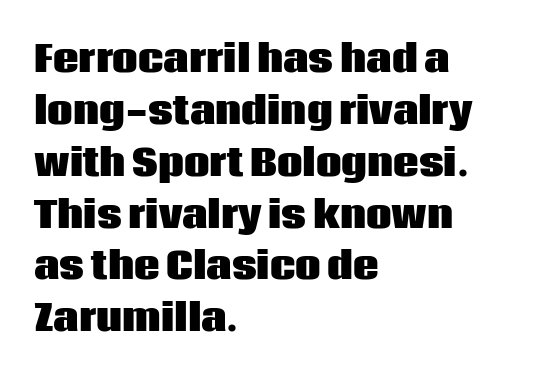
Q: Is the text bold? A: Yes.
Q: Is the text italic (slanted)? A: No, it is upright.
Q: Is the typeface a serif or a sans-serif typeface? A: Sans-serif.
Q: Is the text underlined? A: No.
Q: How is the paragraph aligned? A: Left-aligned.
Q: Is the spacing between letters normal or unusually wide? A: Normal.
Q: Is the spacing between lines tight, normal or loose? A: Normal.
Q: Width (condensed, normal, or wide)? A: Normal.
Q: Stroke contrast? A: Low.
Q: x-height? A: Large.
Q: Monospaced? A: No.
